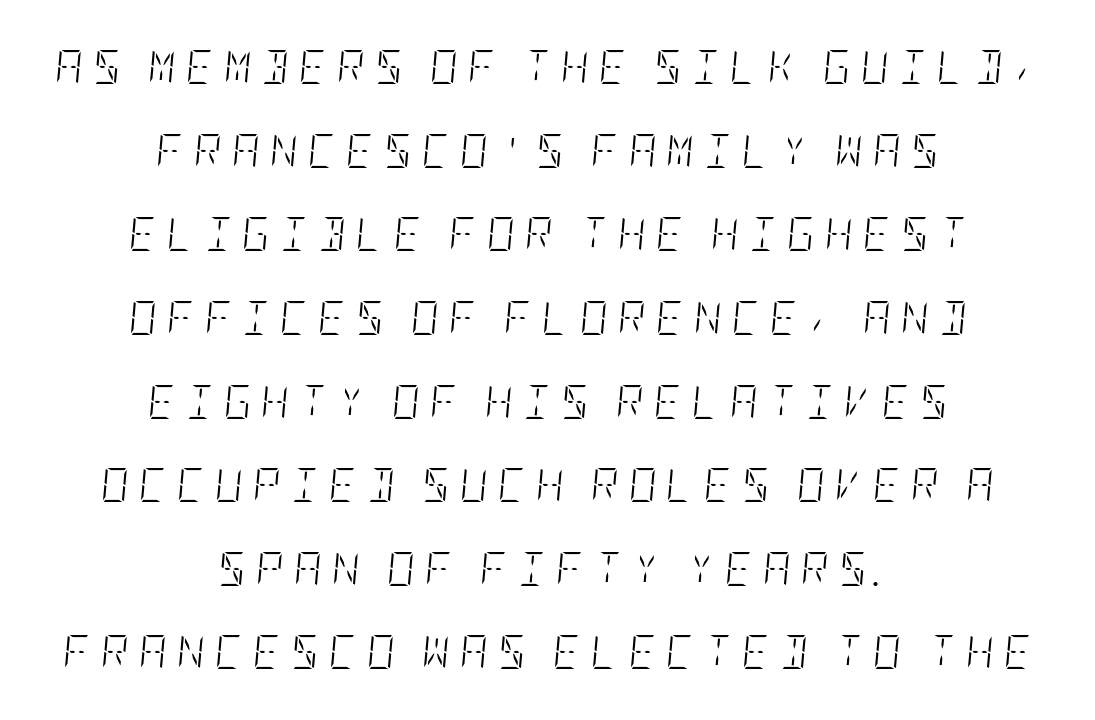
Q: Is the text bold? A: No.
Q: Is the text italic (slanted)? A: Yes, it leans right by about 5 degrees.
Q: Is the text underlined? A: No.
Q: How is the paragraph aligned? A: Centered.
Q: Is the spacing between letters normal or unusually wide? A: Unusually wide.
Q: Is the spacing between lines tight, normal or loose? A: Loose.
Q: Width (condensed, normal, or wide)? A: Condensed.
Q: Stroke contrast? A: Low.
Q: x-height? A: Large.
